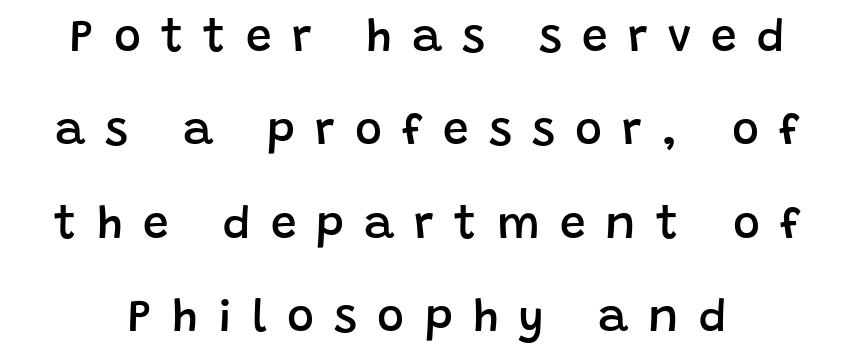
The space between consecutive lines is lavish. This is the regular roman posture of the typeface. Lines of text with bare space underneath. Each word looks stretched out because of the extra space between its letters. Is the type bold? Partly — it's a semibold, heavier than regular but not fully bold. Note the varied advance widths — an 'i' is clearly narrower than an 'm'.
